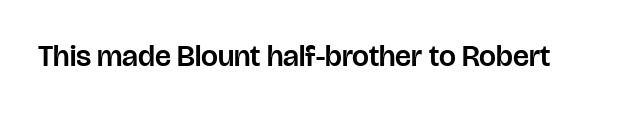
{"serif": "no", "italic": "no", "width": "normal", "stroke_contrast": "low", "x_height": "large", "monospaced": "no", "underline": "no", "letter_spacing": "normal", "letter_spacing_em": 0.0, "glyph_px": 30}
